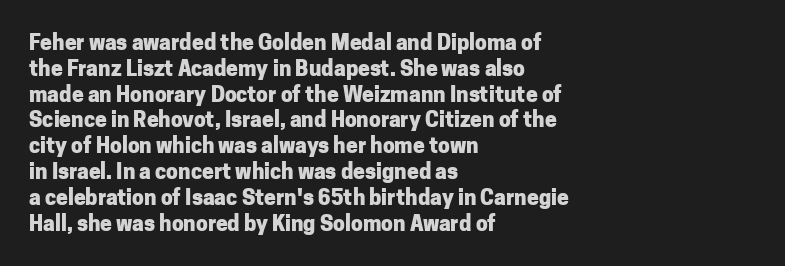
{"italic": "no", "bold": "yes", "underline": "no", "align": "left", "line_spacing_ratio": 1.23, "letter_spacing": "normal", "letter_spacing_em": 0.0, "glyph_px": 21}
